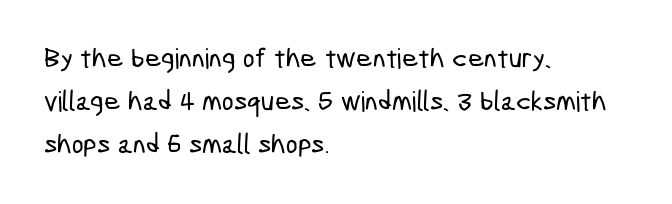
The image shows 28 px condensed sans-serif type; set left-aligned, normal line spacing (1.54x), normal letter spacing, not underlined; low stroke contrast and a medium x-height.
